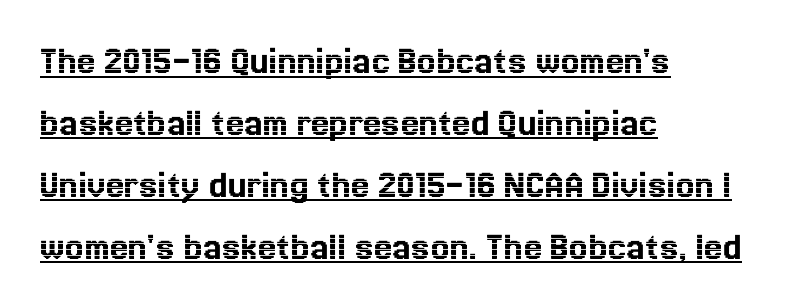
{"italic": "no", "width": "normal", "x_height": "medium", "monospaced": "no", "underline": "yes", "align": "left", "line_spacing": "normal", "line_spacing_ratio": 1.51, "letter_spacing": "normal", "letter_spacing_em": 0.0, "glyph_px": 41}
